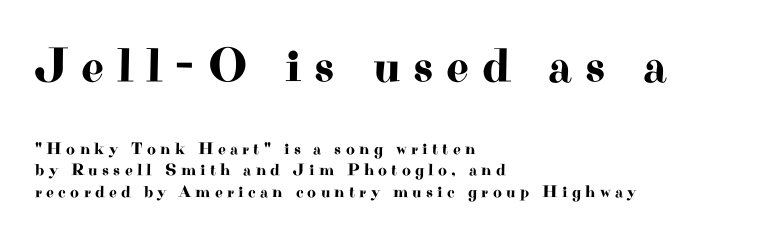
The image shows 50 px wide serif type, upright; set left-aligned, normal line spacing (1.26x), unusually wide letter spacing (+0.25 em), not underlined; the first (top) block is 2.94x larger; high stroke contrast and a small x-height.
